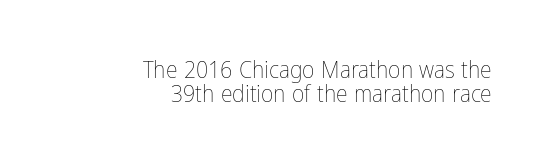
Q: Is the text bold? A: No.
Q: Is the text italic (slanted)? A: No, it is upright.
Q: Is the text underlined? A: No.
Q: How is the paragraph aligned? A: Right-aligned.
Q: Is the spacing between letters normal or unusually wide? A: Normal.
Q: Is the spacing between lines tight, normal or loose? A: Tight.
